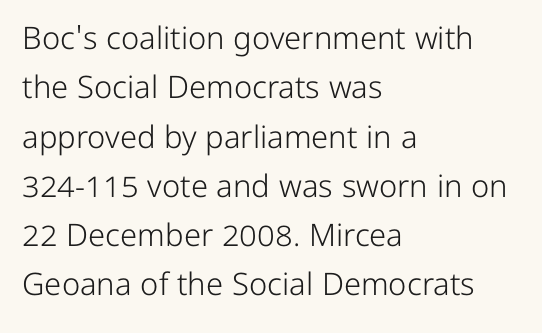
Tracking here is standard; glyphs follow each other at the usual distance. Unbolded letterforms with no extra heft. Serifs: no, the terminals of the letterforms are clean. Leading matches the norm, producing a regular column. This rendering uses left alignment, leaving the right contour irregular. Clear beneath every line of the passage.
